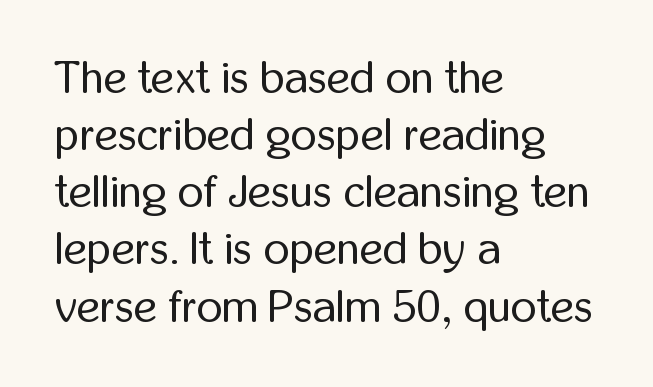
The image shows 45 px regular-weight, condensed sans-serif type, upright; set left-aligned, normal line spacing (1.27x), normal letter spacing, not underlined; low stroke contrast and a medium x-height.
